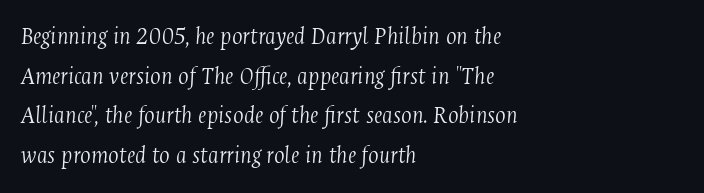
This rendering leaves character spacing at its baseline value. Compared with a typical body face, this is equally light or lighter still. Caption: multi-line text, flush left, ragged right. The specimen reads as italic at a glance. The passage shown stacks its lines at a standard gap. Clear beneath every line of the passage.
